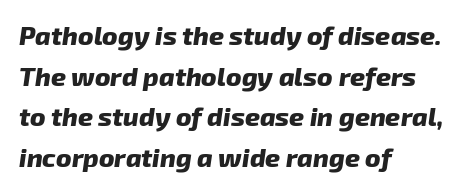
{"italic": "yes", "lean": "right", "slant_degrees": 8, "bold": "yes", "underline": "no", "align": "left", "line_spacing": "normal", "line_spacing_ratio": 1.56, "letter_spacing": "normal", "letter_spacing_em": 0.0, "glyph_px": 26}
